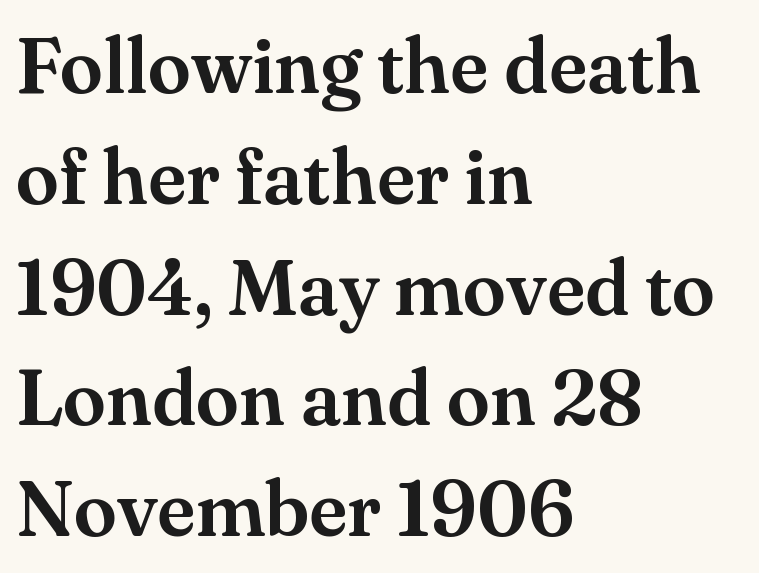
The image shows 78 px serif type, upright; set left-aligned, normal line spacing (1.42x), normal letter spacing, not underlined; medium stroke contrast and a small x-height.
